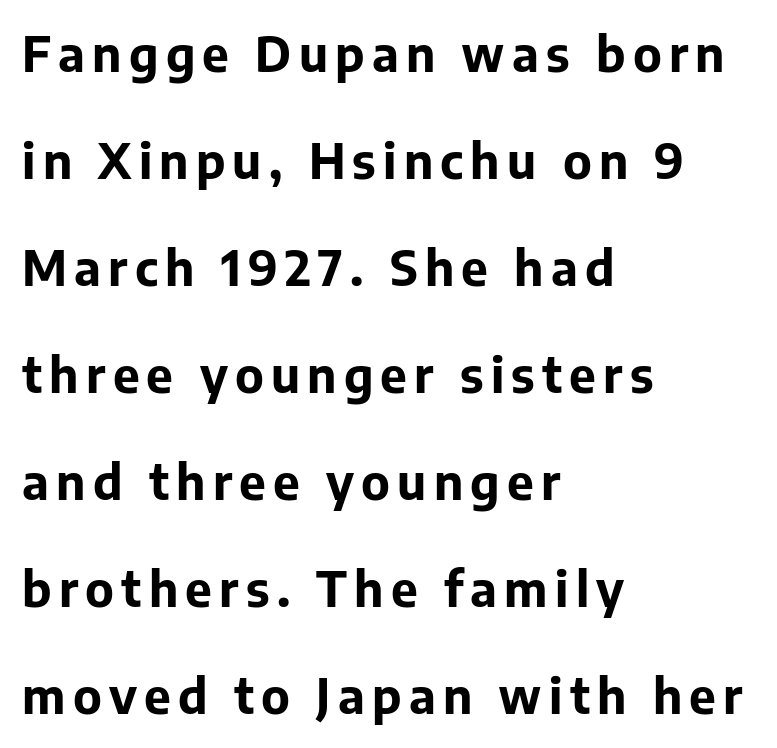
You could not count columns in this text — the font is proportionally spaced. The typesetter chose a ragged-right arrangement here. Unlike a traditional serif, this face leaves its strokes unadorned. Honestly, the rows look like they've been pulled way apart.
